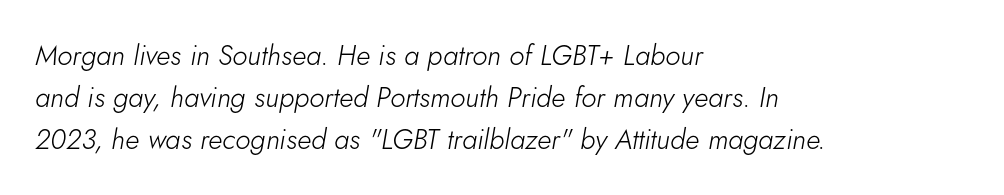
{"italic": "yes", "lean": "right", "slant_degrees": 5, "bold": "no", "weight": "light", "width": "normal", "stroke_contrast": "low", "x_height": "small", "monospaced": "no", "underline": "no", "align": "left", "line_spacing": "normal", "line_spacing_ratio": 1.5, "letter_spacing": "normal", "letter_spacing_em": 0.0, "glyph_px": 28}
